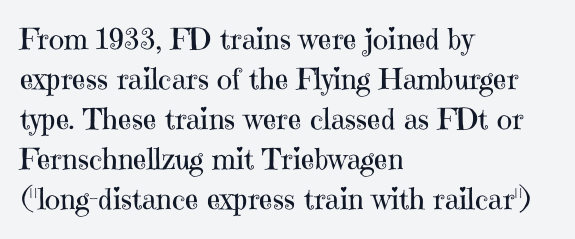
The image shows 29 px regular-weight serif type, upright; set left-aligned, normal line spacing (1.38x), normal letter spacing, not underlined; high stroke contrast and a medium x-height.
